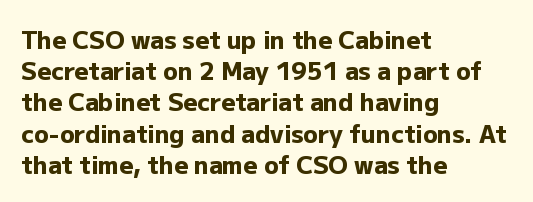
The image shows 24 px bold type, upright; set left-aligned, normal line spacing (1.3x), normal letter spacing, not underlined.
